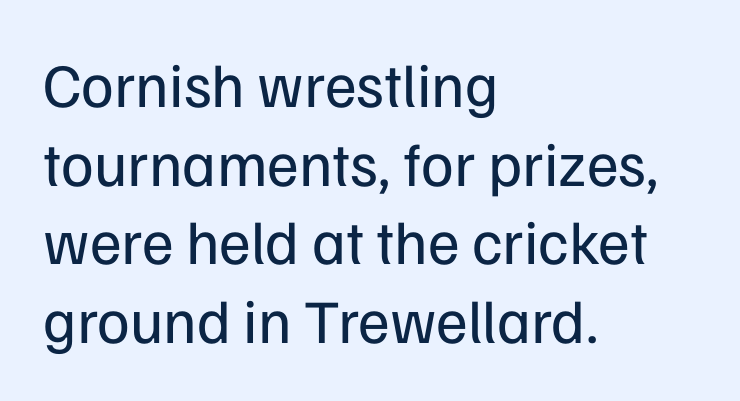
{"serif": "no", "italic": "no", "bold": "no", "weight": "regular", "width": "normal", "stroke_contrast": "low", "x_height": "medium", "monospaced": "no", "underline": "no", "align": "left", "line_spacing": "normal", "line_spacing_ratio": 1.27, "letter_spacing": "normal", "letter_spacing_em": 0.0, "glyph_px": 62}
